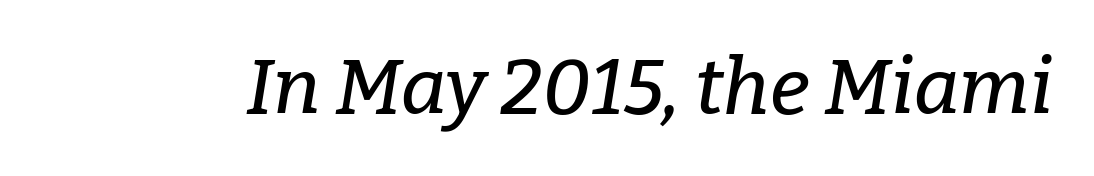
The image shows 78 px serif type, italic (leaning right); set normal letter spacing, not underlined; low stroke contrast and a medium x-height.
